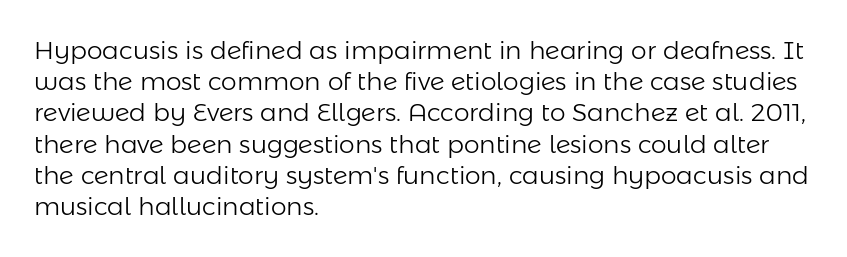
The image shows 25 px text type, upright; set left-aligned, normal line spacing (1.25x), normal letter spacing, not underlined.
